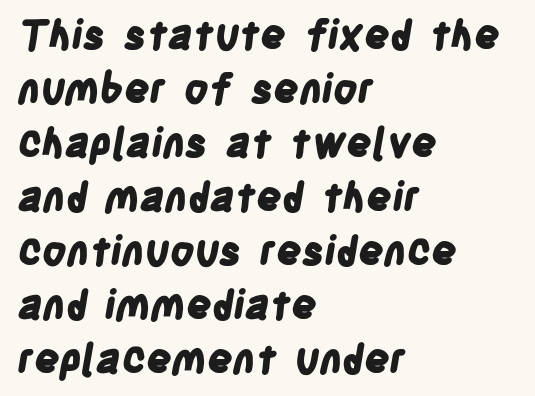
Q: Is the text bold? A: Yes.
Q: Is the typeface a serif or a sans-serif typeface? A: Sans-serif.
Q: Is the text underlined? A: No.
Q: How is the paragraph aligned? A: Left-aligned.
Q: Is the spacing between letters normal or unusually wide? A: Normal.
Q: Is the spacing between lines tight, normal or loose? A: Normal.
Q: Width (condensed, normal, or wide)? A: Condensed.
Q: Stroke contrast? A: Low.
Q: x-height? A: Large.
Q: Monospaced? A: No.
